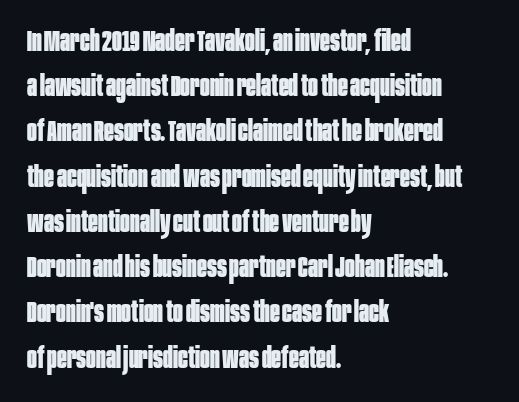
{"serif": "no", "italic": "no", "bold": "yes", "weight": "bold", "width": "condensed", "stroke_contrast": "low", "x_height": "large", "monospaced": "no", "underline": "no", "align": "left", "line_spacing": "normal", "line_spacing_ratio": 1.56, "letter_spacing": "normal", "letter_spacing_em": 0.0, "glyph_px": 29}
